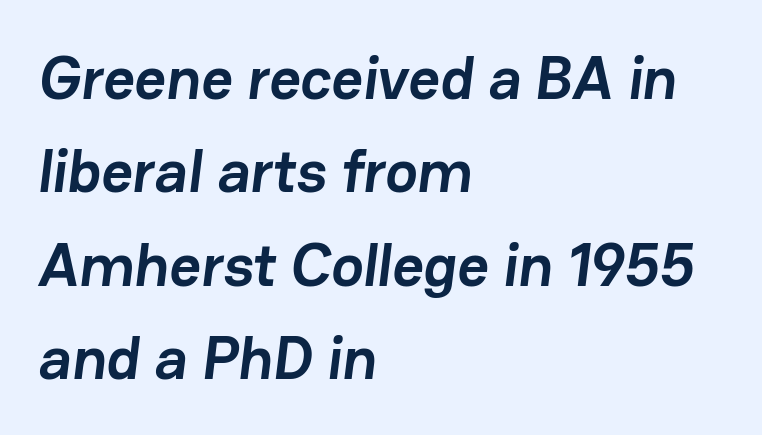
Q: Is the text bold? A: Yes.
Q: Is the typeface a serif or a sans-serif typeface? A: Sans-serif.
Q: Is the text underlined? A: No.
Q: How is the paragraph aligned? A: Left-aligned.
Q: Is the spacing between letters normal or unusually wide? A: Normal.
Q: Is the spacing between lines tight, normal or loose? A: Normal.
Q: Width (condensed, normal, or wide)? A: Normal.
Q: Stroke contrast? A: Low.
Q: x-height? A: Medium.
Q: Monospaced? A: No.
